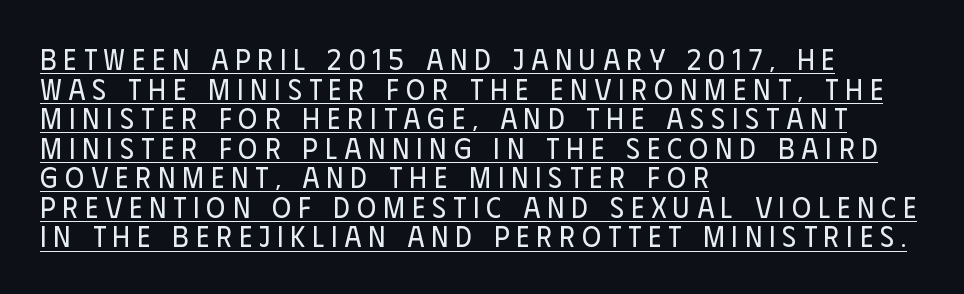
The image shows 29 px regular-weight, condensed sans-serif type, upright; set left-aligned, tight line spacing (1.02x), unusually wide letter spacing (+0.25 em), underlined; low stroke contrast and a large x-height.
